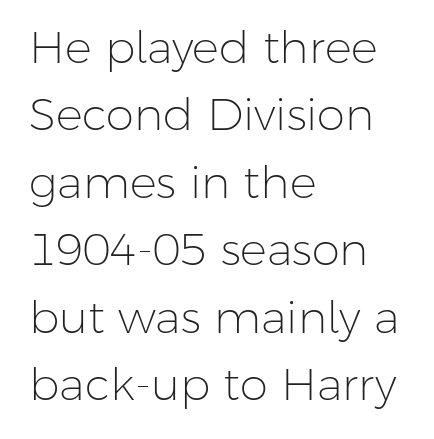
The letters advance in unequal steps, a hallmark of proportional type. If you measured baseline to baseline, you'd find a middling distance. Type style note: lacks serifs. Is the block centered? No — it sits flush against the left margin. How are the letters spaced? Ordinarily, with no added tracking.
